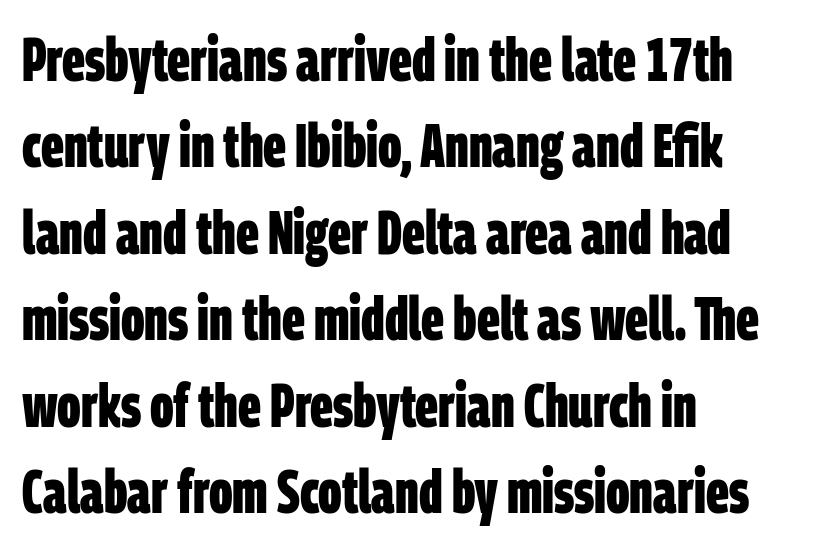
{"serif": "no", "bold": "yes", "weight": "bold", "width": "condensed", "stroke_contrast": "low", "x_height": "large", "monospaced": "no", "underline": "no", "align": "left", "line_spacing": "normal", "line_spacing_ratio": 1.44, "letter_spacing": "normal", "letter_spacing_em": 0.0, "glyph_px": 60}
